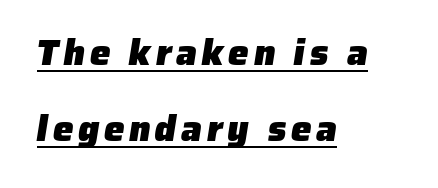
Q: Is the text bold? A: Yes.
Q: Is the typeface a serif or a sans-serif typeface? A: Sans-serif.
Q: Is the text underlined? A: Yes.
Q: How is the paragraph aligned? A: Left-aligned.
Q: Is the spacing between lines tight, normal or loose? A: Loose.
Q: Width (condensed, normal, or wide)? A: Normal.
Q: Stroke contrast? A: Low.
Q: x-height? A: Medium.
Q: Monospaced? A: No.
